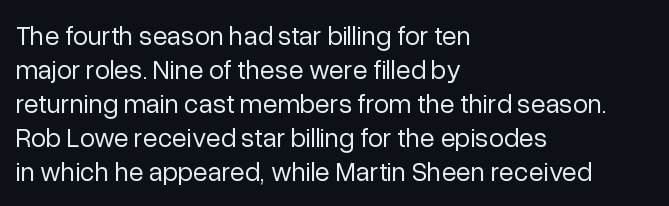
The image shows 27 px text type, upright; set left-aligned, normal line spacing (1.26x), normal letter spacing, not underlined.
